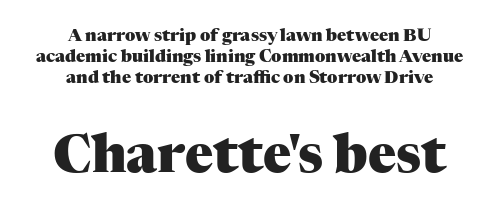
Q: Is the text bold? A: Yes.
Q: Is the text italic (slanted)? A: No, it is upright.
Q: Is the typeface a serif or a sans-serif typeface? A: Serif.
Q: Is the text underlined? A: No.
Q: How is the paragraph aligned? A: Centered.
Q: Is the spacing between letters normal or unusually wide? A: Normal.
Q: Which block of text is set in a larger size, the first (top) or the second (bottom)? A: The second (bottom) one.
Q: Width (condensed, normal, or wide)? A: Normal.
Q: Stroke contrast? A: Medium.
Q: x-height? A: Medium.
Q: Monospaced? A: No.
